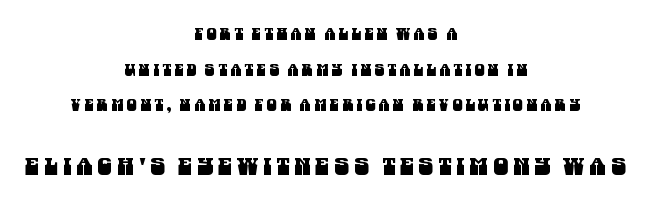
Q: Is the text underlined? A: No.
Q: How is the paragraph aligned? A: Centered.
Q: Is the spacing between letters normal or unusually wide? A: Unusually wide.
Q: Is the spacing between lines tight, normal or loose? A: Loose.
Q: Which block of text is set in a larger size, the first (top) or the second (bottom)? A: The second (bottom) one.
